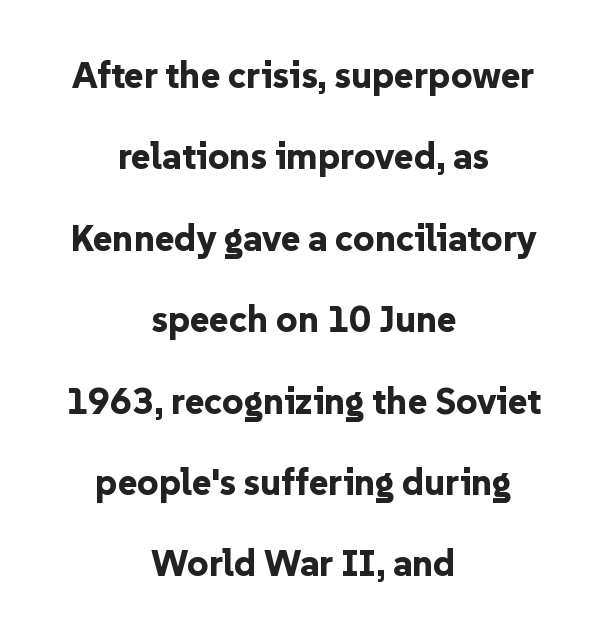
Q: Is the text bold? A: Yes.
Q: Is the text italic (slanted)? A: No, it is upright.
Q: Is the typeface a serif or a sans-serif typeface? A: Sans-serif.
Q: Is the text underlined? A: No.
Q: How is the paragraph aligned? A: Centered.
Q: Is the spacing between letters normal or unusually wide? A: Normal.
Q: Is the spacing between lines tight, normal or loose? A: Loose.
Q: Width (condensed, normal, or wide)? A: Normal.
Q: Stroke contrast? A: Low.
Q: x-height? A: Medium.
Q: Monospaced? A: No.
